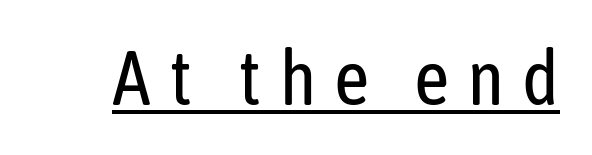
Q: Is the text bold? A: No.
Q: Is the text italic (slanted)? A: No, it is upright.
Q: Is the typeface a serif or a sans-serif typeface? A: Sans-serif.
Q: Is the text underlined? A: Yes.
Q: Is the spacing between letters normal or unusually wide? A: Unusually wide.
Q: Width (condensed, normal, or wide)? A: Condensed.
Q: Stroke contrast? A: Low.
Q: x-height? A: Medium.
Q: Monospaced? A: No.
